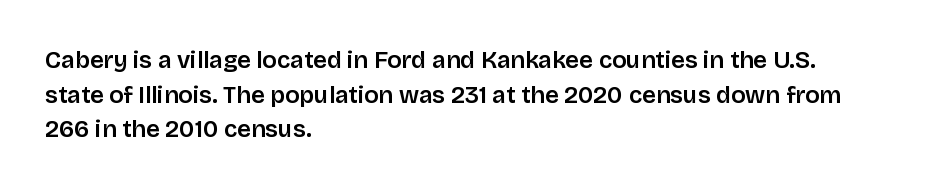
The image shows 24 px text type, upright; set left-aligned, normal line spacing (1.44x), normal letter spacing, not underlined.
